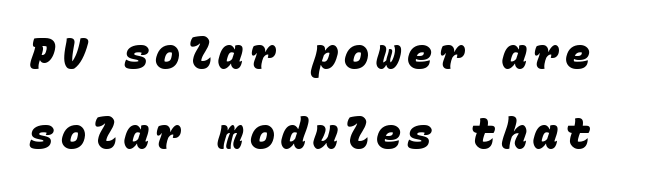
Summary of weight: heavy, a full bold. The characters display no serif detailing; their extremities are plain. Each row of text sits above clean, open space. The passage shown stacks its lines with a broad gap.
